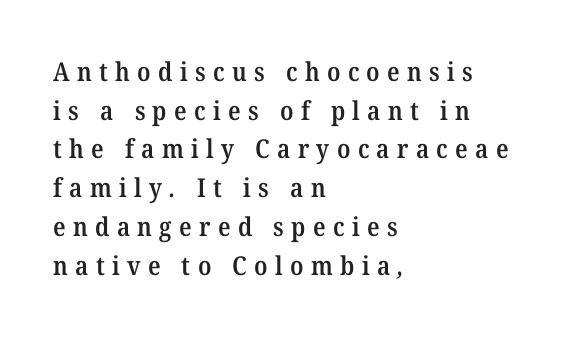
{"bold": "semi", "underline": "no", "align": "left", "line_spacing": "normal", "line_spacing_ratio": 1.49, "letter_spacing": "wide", "letter_spacing_em": 0.28, "glyph_px": 26}
